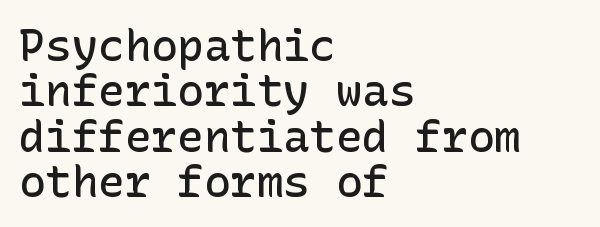
{"serif": "no", "italic": "no", "bold": "semi", "weight": "semibold", "width": "normal", "stroke_contrast": "low", "x_height": "medium", "underline": "no", "align": "left", "line_spacing": "tight", "line_spacing_ratio": 1.03, "letter_spacing": "normal", "letter_spacing_em": 0.0, "glyph_px": 44}
